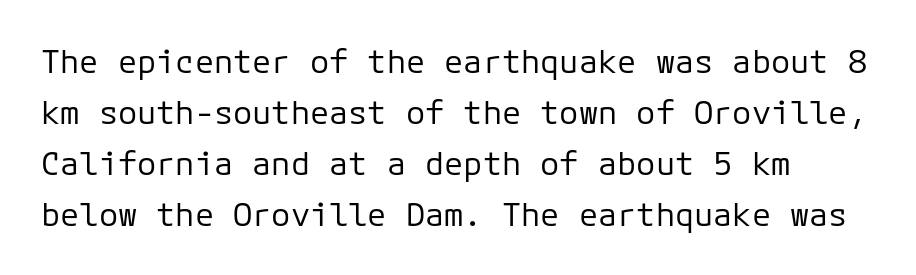
Q: Is the text bold? A: No.
Q: Is the text italic (slanted)? A: No, it is upright.
Q: Is the typeface a serif or a sans-serif typeface? A: Sans-serif.
Q: Is the text underlined? A: No.
Q: How is the paragraph aligned? A: Left-aligned.
Q: Is the spacing between letters normal or unusually wide? A: Normal.
Q: Is the spacing between lines tight, normal or loose? A: Normal.
Q: Width (condensed, normal, or wide)? A: Normal.
Q: Stroke contrast? A: Low.
Q: x-height? A: Medium.
Q: Monospaced? A: Yes.
